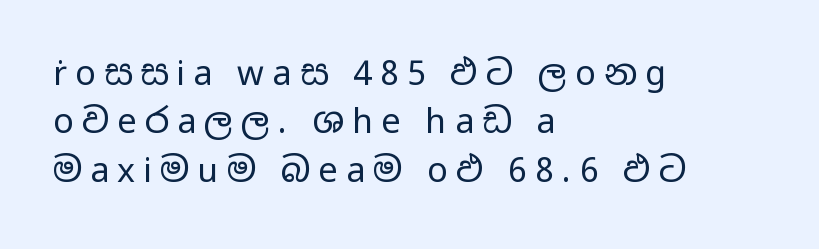
The image shows 34 px regular-weight, wide sans-serif type, upright; set left-aligned, normal line spacing (1.42x), unusually wide letter spacing (+0.24 em), not underlined; low stroke contrast and a medium x-height.
